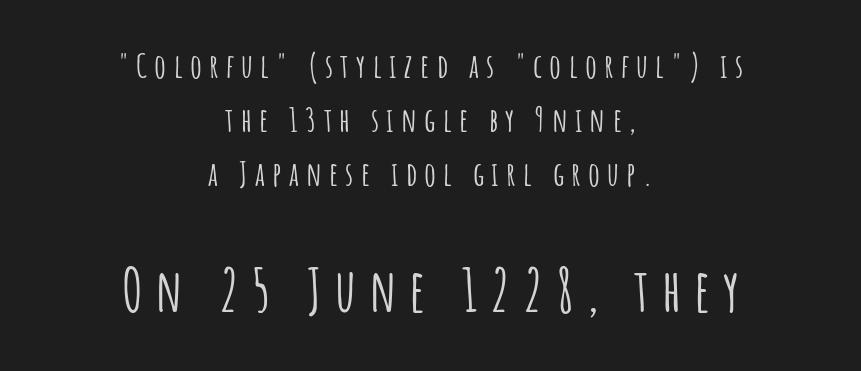
Q: Is the text italic (slanted)? A: No, it is upright.
Q: Is the typeface a serif or a sans-serif typeface? A: Sans-serif.
Q: Is the text underlined? A: No.
Q: How is the paragraph aligned? A: Centered.
Q: Is the spacing between letters normal or unusually wide? A: Unusually wide.
Q: Is the spacing between lines tight, normal or loose? A: Normal.
Q: Which block of text is set in a larger size, the first (top) or the second (bottom)? A: The second (bottom) one.
Q: Width (condensed, normal, or wide)? A: Condensed.
Q: Stroke contrast? A: Low.
Q: x-height? A: Large.
Q: Monospaced? A: No.
